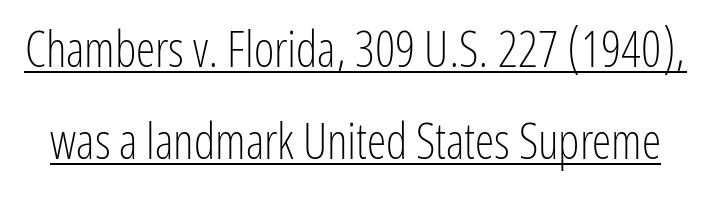
{"serif": "no", "italic": "no", "bold": "no", "weight": "light", "width": "condensed", "stroke_contrast": "low", "x_height": "medium", "monospaced": "no", "underline": "yes", "line_spacing_ratio": 1.88, "letter_spacing": "normal", "letter_spacing_em": 0.0, "glyph_px": 49}
